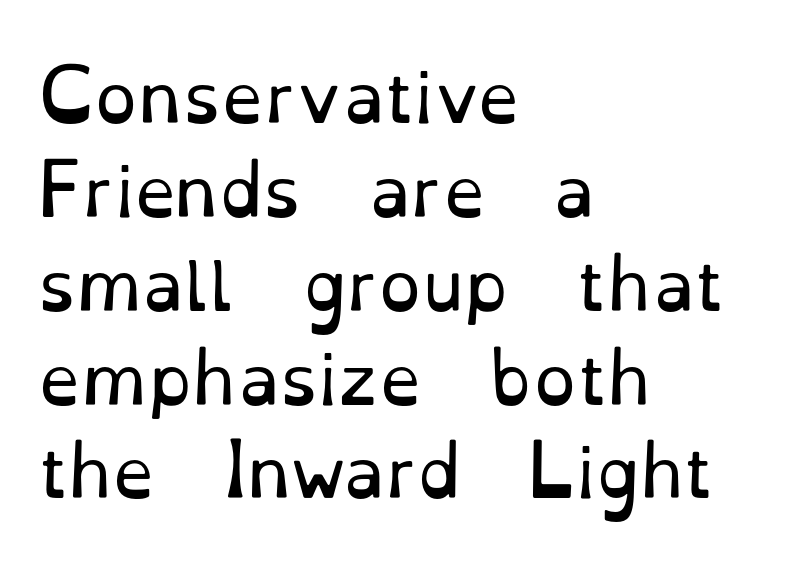
These lines are set flush left with a ragged right edge. Baseline-to-baseline distance is the conventional proportion of letter height. The string is rendered with underlining switched off. A typesetter would call this proportional, since set widths differ per character.
